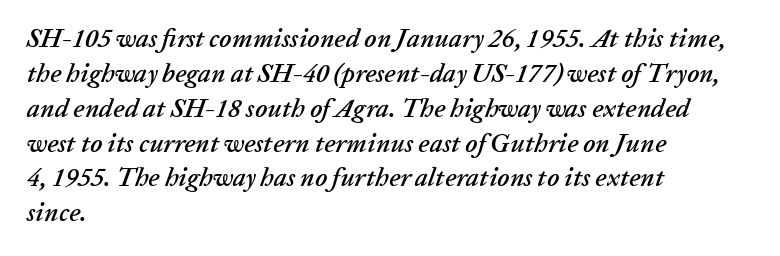
The image shows 26 px text type, italic (leaning right); set left-aligned, normal line spacing (1.34x), normal letter spacing, not underlined.
